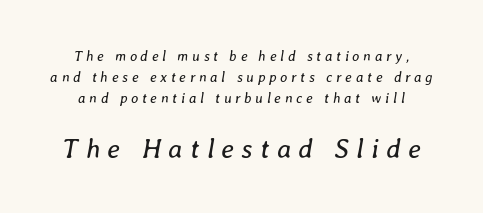
One glance says typical: line gaps are just what's usual. Glyph-to-glyph distance is far greater than everyday printed text. Visually, the bottom section dominates because its glyphs are scaled up. You can tell it's italic because the verticals aren't actually vertical. Words float on clear page, feet unadorned. The typeface has the unassuming heft of standard copy or less.
